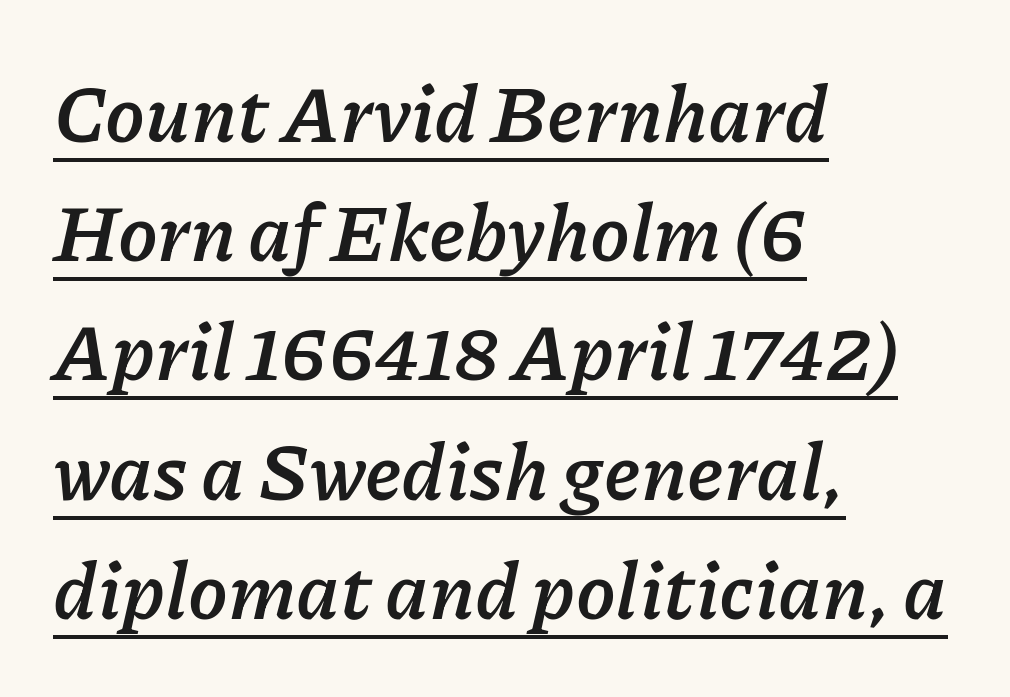
The image shows 80 px semibold type, italic (leaning right); set left-aligned, normal line spacing (1.49x), normal letter spacing, underlined; low stroke contrast and a medium x-height.
